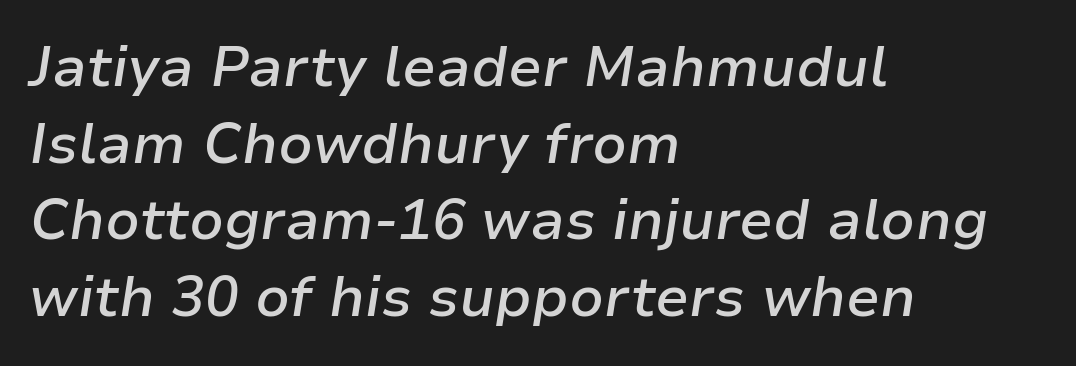
{"italic": "yes", "lean": "right", "slant_degrees": 9, "bold": "semi", "weight": "semibold", "width": "normal", "stroke_contrast": "low", "x_height": "medium", "monospaced": "no", "underline": "no", "align": "left", "line_spacing": "normal", "line_spacing_ratio": 1.37, "letter_spacing": "normal", "letter_spacing_em": 0.0, "glyph_px": 56}
